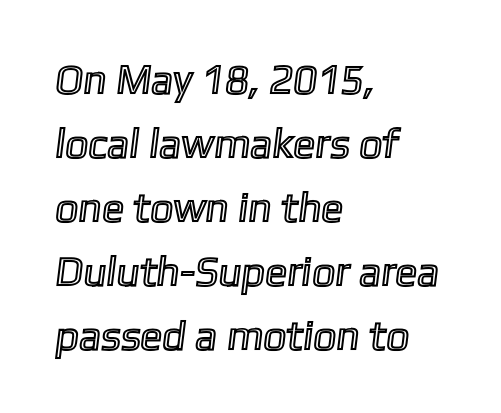
The image shows 41 px text type; set left-aligned, normal line spacing (1.56x), normal letter spacing, not underlined; a medium x-height.
